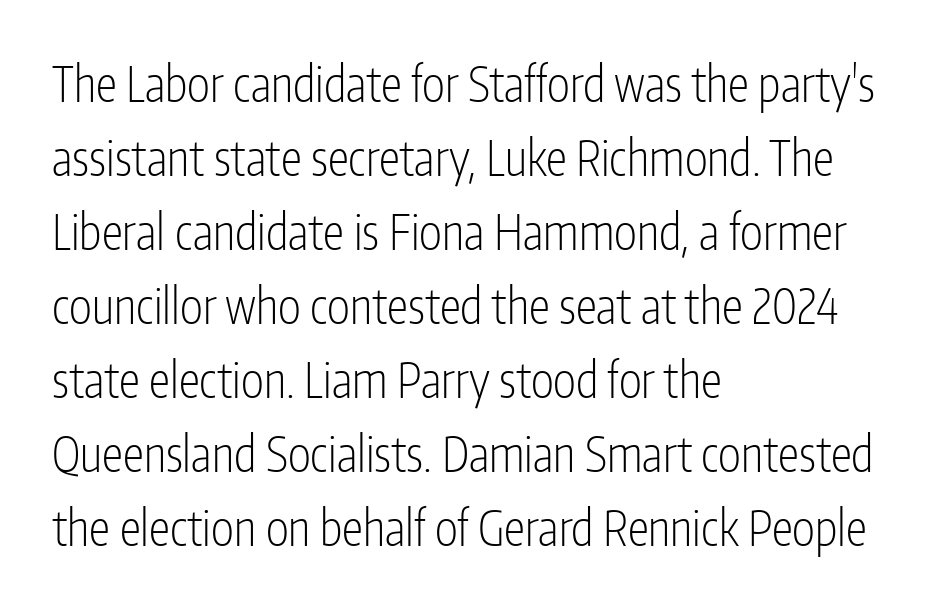
{"serif": "no", "italic": "no", "bold": "no", "weight": "light", "width": "condensed", "stroke_contrast": "low", "x_height": "medium", "monospaced": "no", "underline": "no", "align": "left", "line_spacing": "normal", "line_spacing_ratio": 1.54, "letter_spacing": "normal", "letter_spacing_em": 0.0, "glyph_px": 48}
